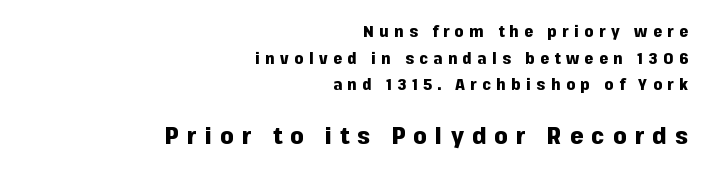
Q: Is the text bold? A: Yes.
Q: Is the text italic (slanted)? A: No, it is upright.
Q: Is the text underlined? A: No.
Q: How is the paragraph aligned? A: Right-aligned.
Q: Is the spacing between letters normal or unusually wide? A: Unusually wide.
Q: Is the spacing between lines tight, normal or loose? A: Normal.
Q: Which block of text is set in a larger size, the first (top) or the second (bottom)? A: The second (bottom) one.
